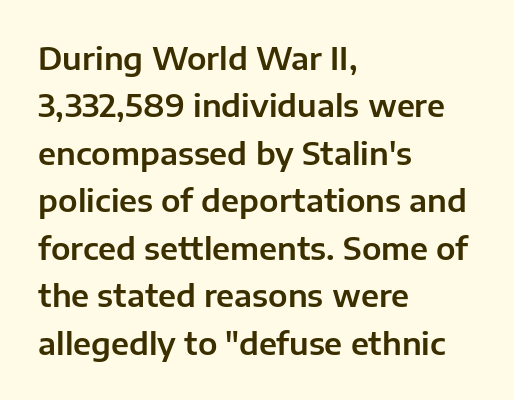
Q: Is the text italic (slanted)? A: No, it is upright.
Q: Is the typeface a serif or a sans-serif typeface? A: Sans-serif.
Q: Is the text underlined? A: No.
Q: How is the paragraph aligned? A: Left-aligned.
Q: Is the spacing between letters normal or unusually wide? A: Normal.
Q: Is the spacing between lines tight, normal or loose? A: Normal.
Q: Width (condensed, normal, or wide)? A: Normal.
Q: Stroke contrast? A: Low.
Q: x-height? A: Medium.
Q: Monospaced? A: No.
